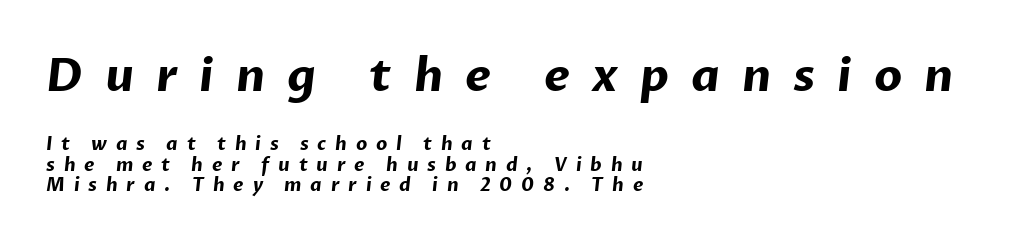
Q: Is the text bold? A: Yes.
Q: Is the typeface a serif or a sans-serif typeface? A: Sans-serif.
Q: Is the text underlined? A: No.
Q: How is the paragraph aligned? A: Left-aligned.
Q: Is the spacing between letters normal or unusually wide? A: Unusually wide.
Q: Is the spacing between lines tight, normal or loose? A: Tight.
Q: Which block of text is set in a larger size, the first (top) or the second (bottom)? A: The first (top) one.
Q: Width (condensed, normal, or wide)? A: Normal.
Q: Stroke contrast? A: Low.
Q: x-height? A: Medium.
Q: Monospaced? A: No.
